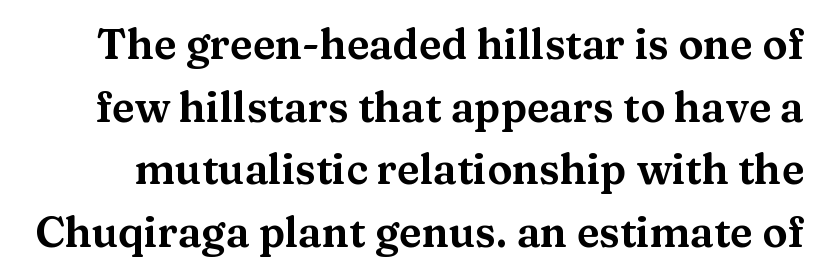
Q: Is the text italic (slanted)? A: No, it is upright.
Q: Is the typeface a serif or a sans-serif typeface? A: Serif.
Q: Is the text underlined? A: No.
Q: Is the spacing between letters normal or unusually wide? A: Normal.
Q: Is the spacing between lines tight, normal or loose? A: Normal.
Q: Width (condensed, normal, or wide)? A: Wide.
Q: Stroke contrast? A: Medium.
Q: x-height? A: Medium.
Q: Monospaced? A: No.
